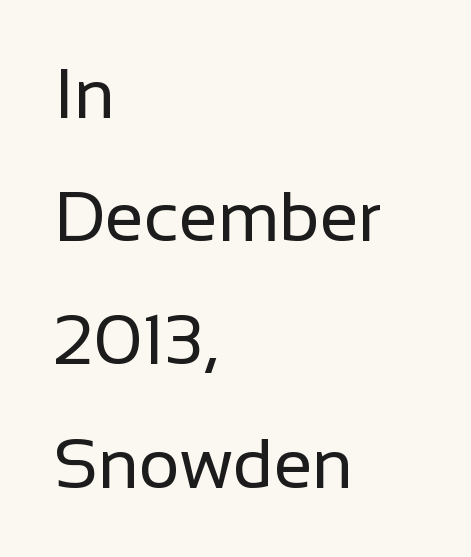
Q: Is the text bold? A: No.
Q: Is the text italic (slanted)? A: No, it is upright.
Q: Is the typeface a serif or a sans-serif typeface? A: Sans-serif.
Q: Is the text underlined? A: No.
Q: How is the paragraph aligned? A: Left-aligned.
Q: Is the spacing between letters normal or unusually wide? A: Normal.
Q: Width (condensed, normal, or wide)? A: Normal.
Q: Stroke contrast? A: Low.
Q: x-height? A: Medium.
Q: Monospaced? A: No.
